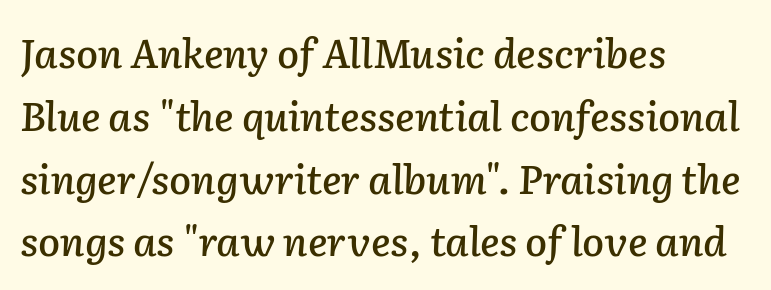
{"italic": "yes", "lean": "right", "slant_degrees": 2, "width": "normal", "stroke_contrast": "low", "x_height": "medium", "monospaced": "no", "underline": "no", "align": "left", "line_spacing": "normal", "line_spacing_ratio": 1.57, "letter_spacing": "normal", "letter_spacing_em": 0.0, "glyph_px": 40}
